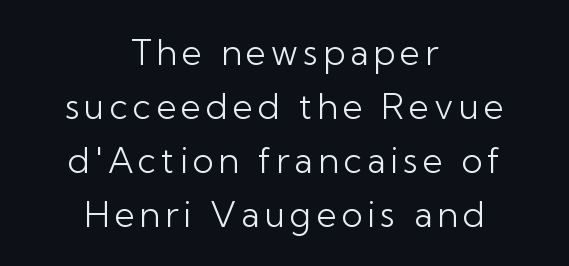
{"serif": "no", "italic": "no", "bold": "no", "weight": "light", "width": "normal", "stroke_contrast": "low", "x_height": "medium", "monospaced": "no", "underline": "no", "align": "center", "line_spacing": "normal", "line_spacing_ratio": 1.54, "glyph_px": 35}
